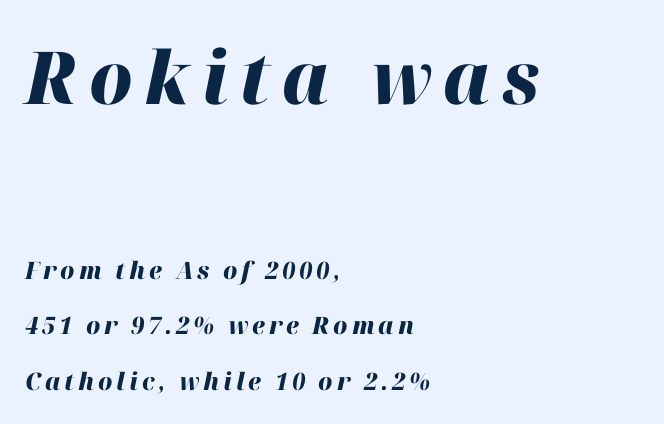
The image shows 73 px heavy type, italic (leaning right); set left-aligned, loose line spacing (2.32x), not underlined; the first (top) block is 3.04x larger; high stroke contrast and a medium x-height.
